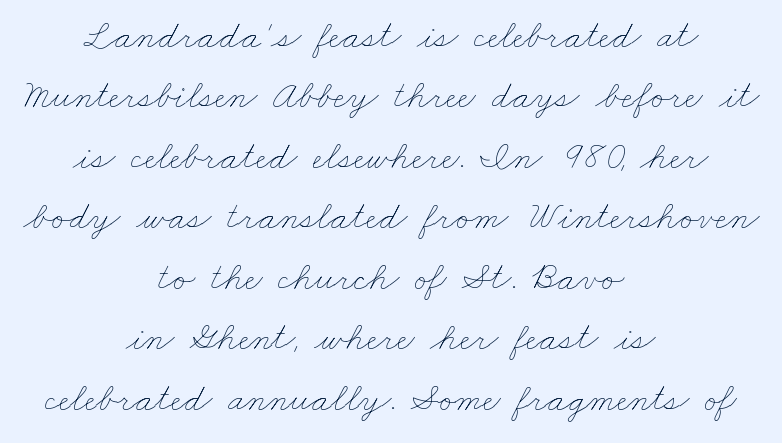
{"bold": "no", "weight": "thin", "width": "wide", "stroke_contrast": "low", "x_height": "small", "monospaced": "no", "underline": "no", "align": "center", "line_spacing": "normal", "line_spacing_ratio": 1.55, "letter_spacing": "normal", "letter_spacing_em": 0.0, "glyph_px": 39}
